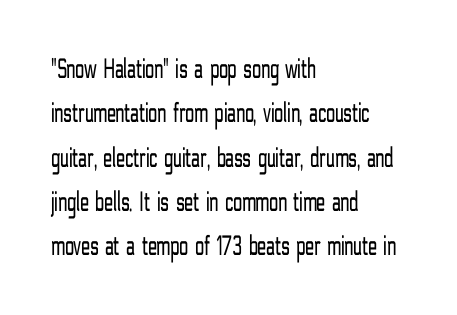
The image shows 29 px light, condensed sans-serif type, upright; set left-aligned, normal line spacing (1.53x), normal letter spacing, not underlined; low stroke contrast and a medium x-height.
